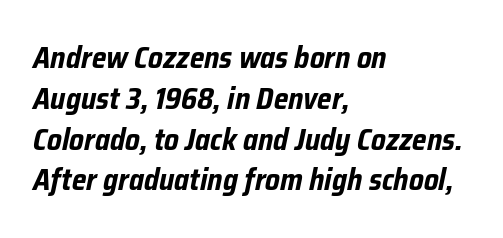
Interline gaps are of average width in this sample. Reading down the block, your eye returns to a fixed left position each line. The face used here is proportionally spaced, like ordinary book or web type. Characters follow at the spacing the type designer built in. The rendering applies a slant to the glyphs. Underlining? Definitely not there.
